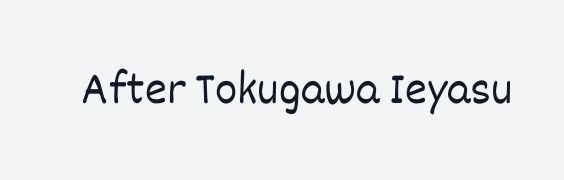
The image shows 47 px light type, upright; set normal letter spacing, not underlined; low stroke contrast and a large x-height.
